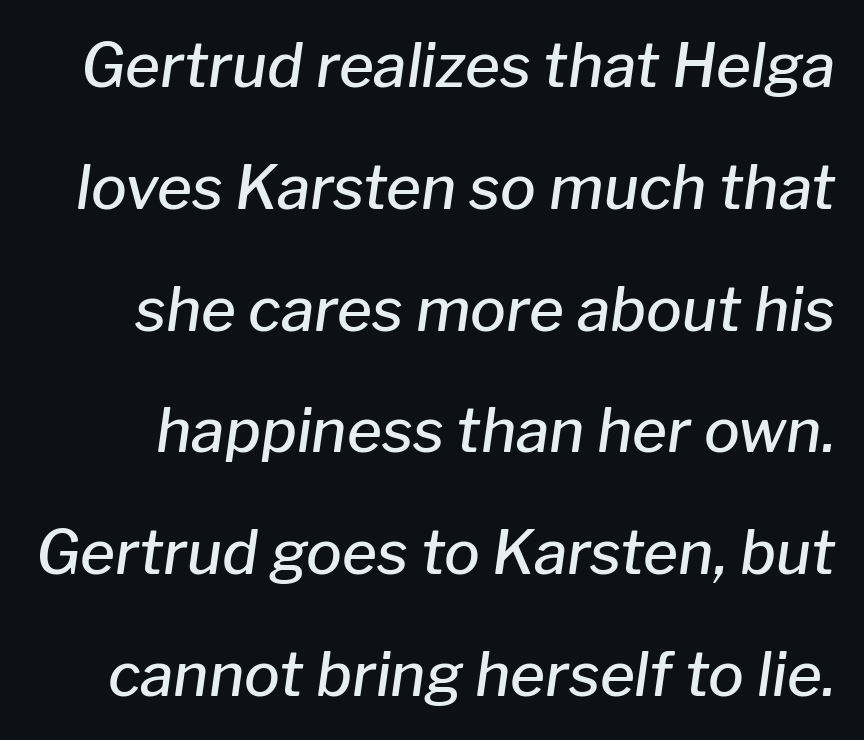
{"italic": "yes", "lean": "right", "slant_degrees": 8, "bold": "semi", "weight": "semibold", "width": "normal", "stroke_contrast": "low", "x_height": "medium", "monospaced": "no", "underline": "no", "line_spacing": "loose", "line_spacing_ratio": 2.03, "letter_spacing": "normal", "letter_spacing_em": 0.0, "glyph_px": 60}
